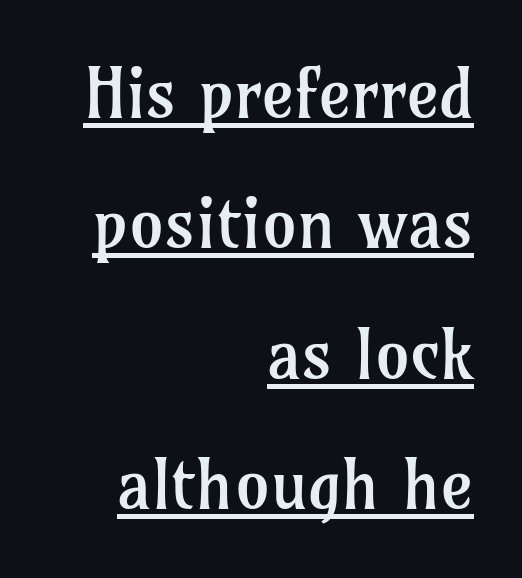
Q: Is the text bold? A: No.
Q: Is the text italic (slanted)? A: No, it is upright.
Q: Is the typeface a serif or a sans-serif typeface? A: Serif.
Q: Is the text underlined? A: Yes.
Q: How is the paragraph aligned? A: Right-aligned.
Q: Is the spacing between letters normal or unusually wide? A: Normal.
Q: Width (condensed, normal, or wide)? A: Normal.
Q: Stroke contrast? A: Low.
Q: x-height? A: Medium.
Q: Monospaced? A: No.
